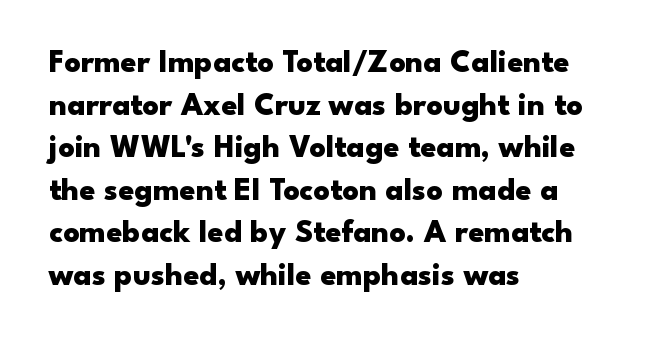
The image shows 32 px heavy, wide sans-serif type, upright; set left-aligned, normal line spacing (1.33x), normal letter spacing, not underlined; low stroke contrast and a small x-height.
